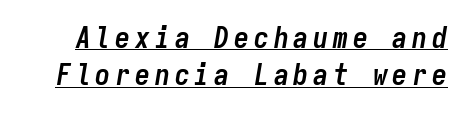
How heavy is the stroke? Heavy — this is a bold. The text carries the slant typical of an italic or oblique font. Each letter, wide or thin by design, is forced into the same width here. Does a line run under the words? Yes, clearly.
